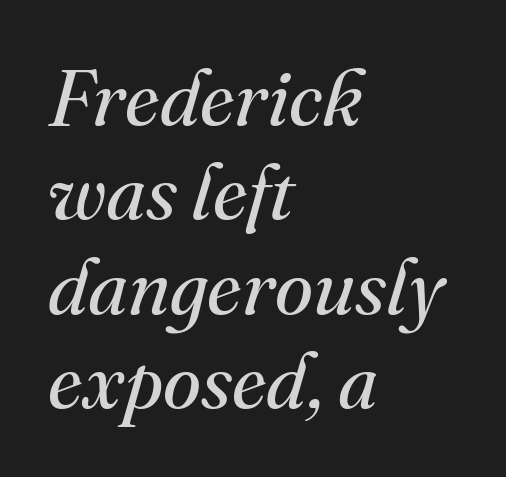
The rendering keeps characters at their native spacing. Anything drawn beneath the words? Only blank space. Little horizontal feet cap the strokes, marking this as serif type. Summary of weight: not heavy and not bold.
